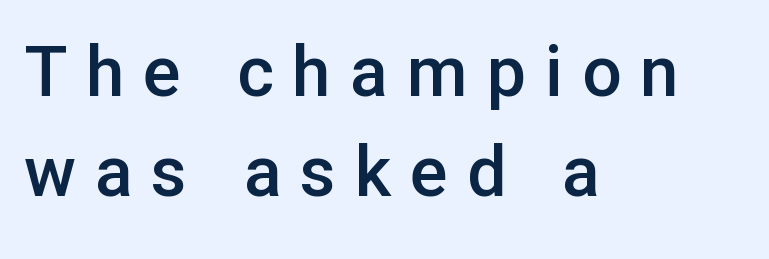
{"serif": "no", "italic": "no", "bold": "semi", "weight": "semibold", "width": "normal", "stroke_contrast": "low", "x_height": "medium", "monospaced": "no", "underline": "no", "align": "left", "line_spacing": "normal", "line_spacing_ratio": 1.43, "letter_spacing": "wide", "letter_spacing_em": 0.27, "glyph_px": 70}
